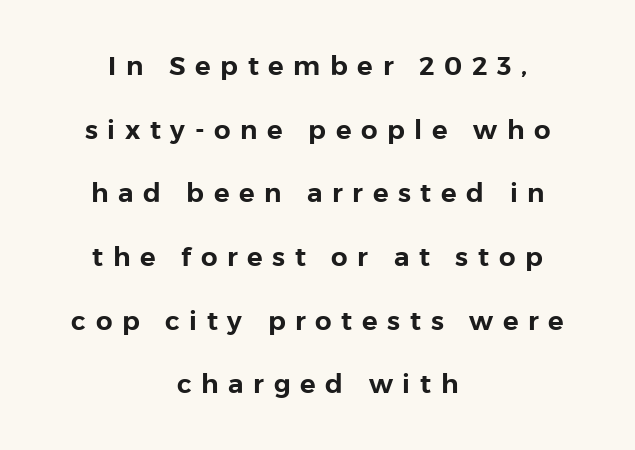
{"italic": "no", "underline": "no", "align": "center", "line_spacing": "loose", "line_spacing_ratio": 2.45, "letter_spacing": "wide", "letter_spacing_em": 0.37, "glyph_px": 26}
